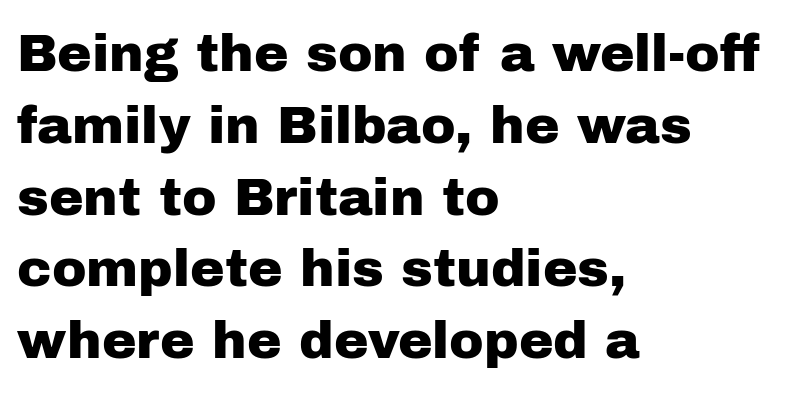
The ragged edge is on the right, which tells us the setting is flush left. Observe the absence of serifs on each vertical stroke in this sample. This sample uses an upright cut, with every glyph sitting square on the baseline. Check the space under the baseline: it is left empty.
